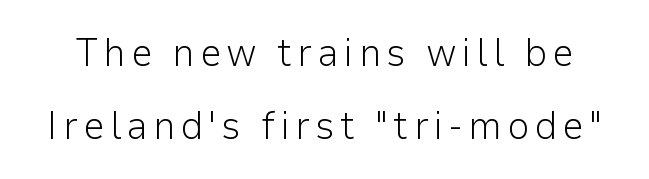
Q: Is the text bold? A: No.
Q: Is the text italic (slanted)? A: No, it is upright.
Q: Is the typeface a serif or a sans-serif typeface? A: Sans-serif.
Q: Is the text underlined? A: No.
Q: Width (condensed, normal, or wide)? A: Normal.
Q: Stroke contrast? A: Low.
Q: x-height? A: Medium.
Q: Monospaced? A: No.
